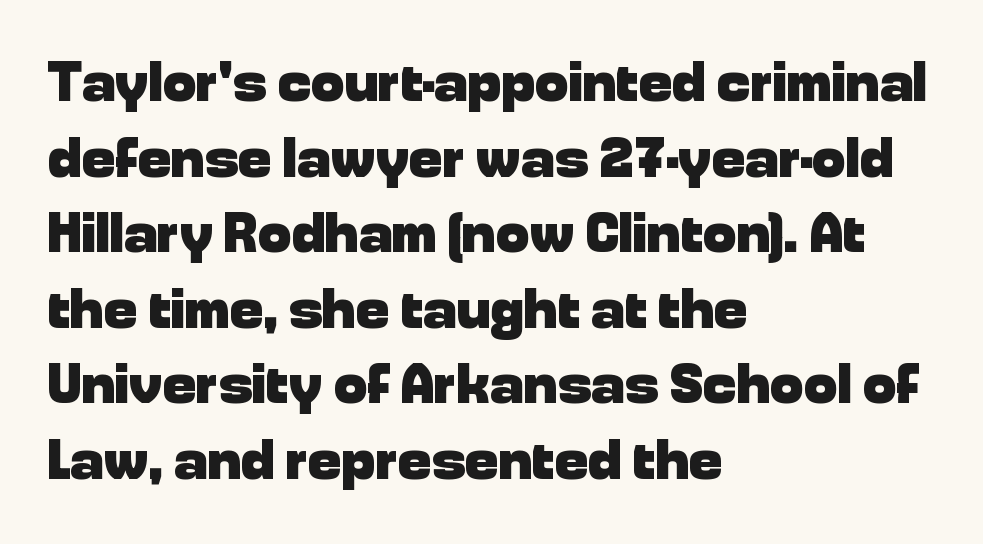
The image shows 56 px heavy sans-serif type, upright; set left-aligned, normal line spacing (1.35x), normal letter spacing, not underlined; low stroke contrast and a medium x-height.
